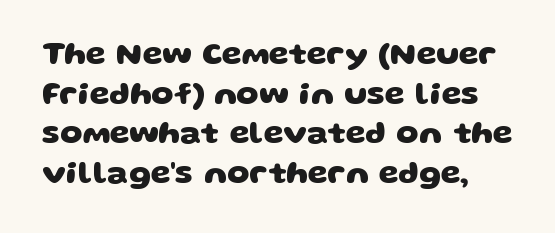
No feet cap the strokes, marking this as sans-serif type. The face used here has the dense, thick strokes of a bold. Note the varied advance widths — an 'i' is clearly narrower than an 'm'. The gap between lines stays unmarked.
